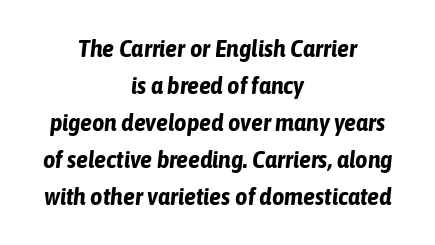
Q: Is the text bold? A: Yes.
Q: Is the text italic (slanted)? A: Yes, it leans right by about 6 degrees.
Q: Is the text underlined? A: No.
Q: How is the paragraph aligned? A: Centered.
Q: Is the spacing between letters normal or unusually wide? A: Normal.
Q: Is the spacing between lines tight, normal or loose? A: Normal.
